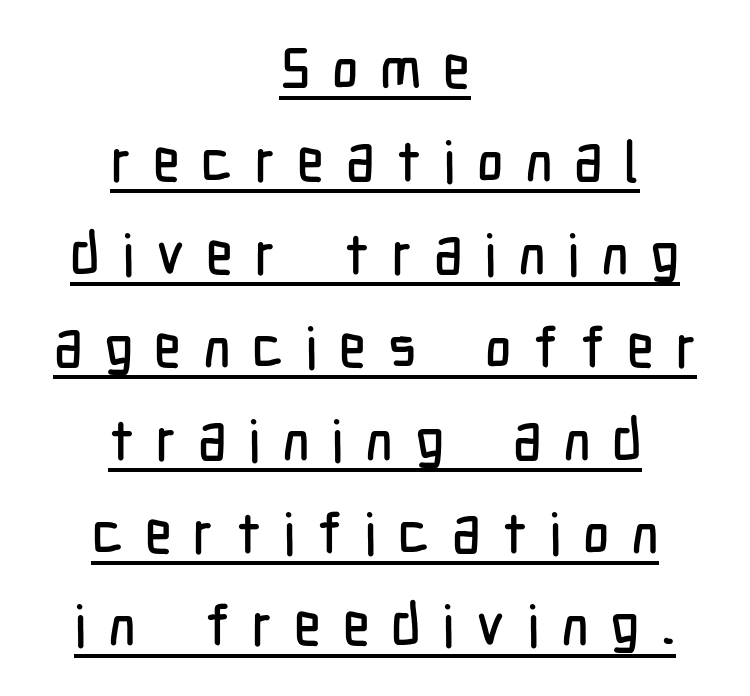
Q: Is the text italic (slanted)? A: No, it is upright.
Q: Is the typeface a serif or a sans-serif typeface? A: Sans-serif.
Q: Is the text underlined? A: Yes.
Q: How is the paragraph aligned? A: Centered.
Q: Is the spacing between letters normal or unusually wide? A: Unusually wide.
Q: Is the spacing between lines tight, normal or loose? A: Normal.
Q: Width (condensed, normal, or wide)? A: Condensed.
Q: Stroke contrast? A: Low.
Q: x-height? A: Medium.
Q: Monospaced? A: No.
